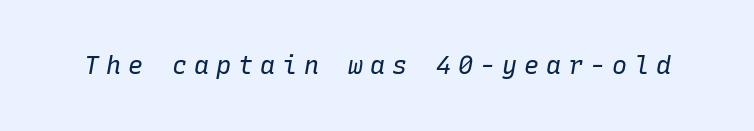
These lines have a slow, spaced-out rhythm from letter to letter. Check under the words: just untouched page. The glyphs look as if they've been sheared to an angle. Unbolded letterforms with no extra heft.
